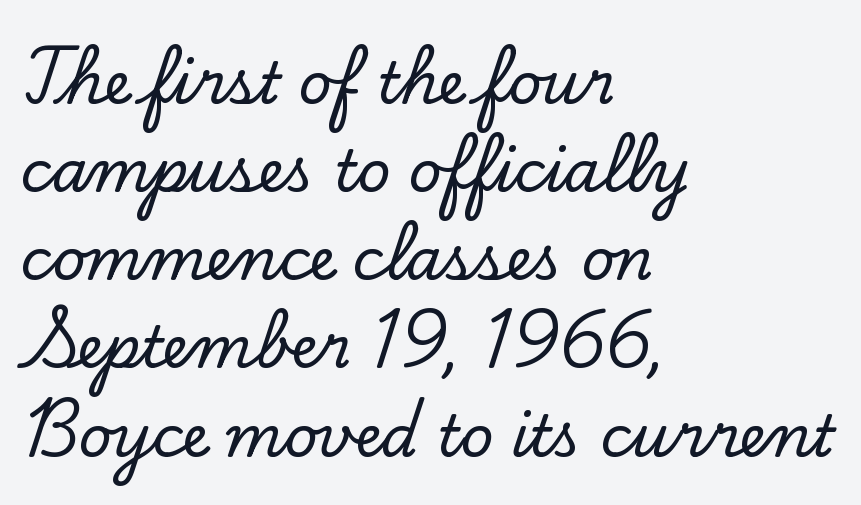
Q: Is the text italic (slanted)? A: Yes.
Q: Is the typeface a serif or a sans-serif typeface? A: Serif.
Q: Is the text underlined? A: No.
Q: How is the paragraph aligned? A: Left-aligned.
Q: Is the spacing between letters normal or unusually wide? A: Normal.
Q: Is the spacing between lines tight, normal or loose? A: Normal.
Q: Width (condensed, normal, or wide)? A: Normal.
Q: Stroke contrast? A: Low.
Q: x-height? A: Small.
Q: Monospaced? A: No.
